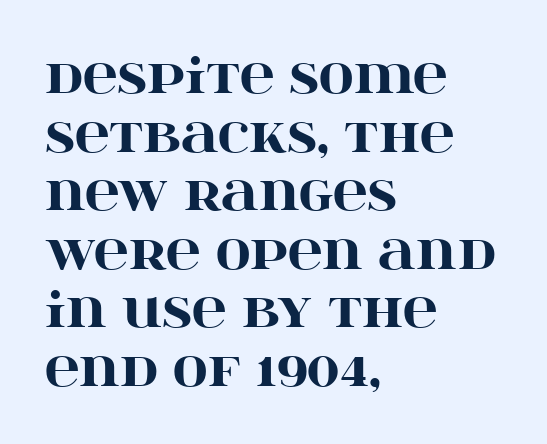
The image shows 48 px heavy, wide serif type, upright; set left-aligned, line spacing 1.22x, normal letter spacing, not underlined; high stroke contrast and a large x-height.
